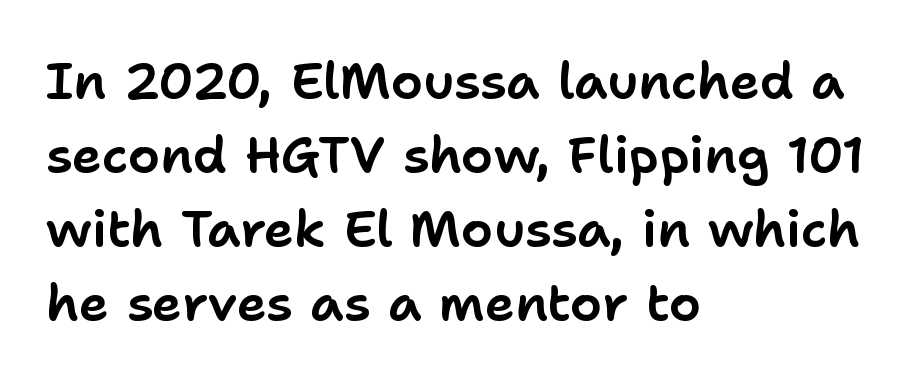
Q: Is the text italic (slanted)? A: No, it is upright.
Q: Is the typeface a serif or a sans-serif typeface? A: Sans-serif.
Q: Is the text underlined? A: No.
Q: How is the paragraph aligned? A: Left-aligned.
Q: Is the spacing between letters normal or unusually wide? A: Normal.
Q: Is the spacing between lines tight, normal or loose? A: Normal.
Q: Width (condensed, normal, or wide)? A: Normal.
Q: Stroke contrast? A: Low.
Q: x-height? A: Medium.
Q: Monospaced? A: No.
